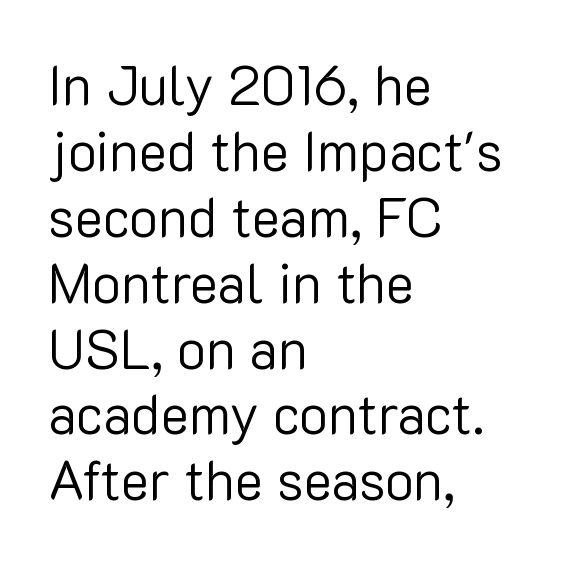
{"serif": "no", "italic": "no", "bold": "no", "weight": "regular", "width": "normal", "stroke_contrast": "low", "x_height": "medium", "monospaced": "no", "underline": "no", "align": "left", "line_spacing_ratio": 1.22, "letter_spacing": "normal", "letter_spacing_em": 0.0, "glyph_px": 54}
